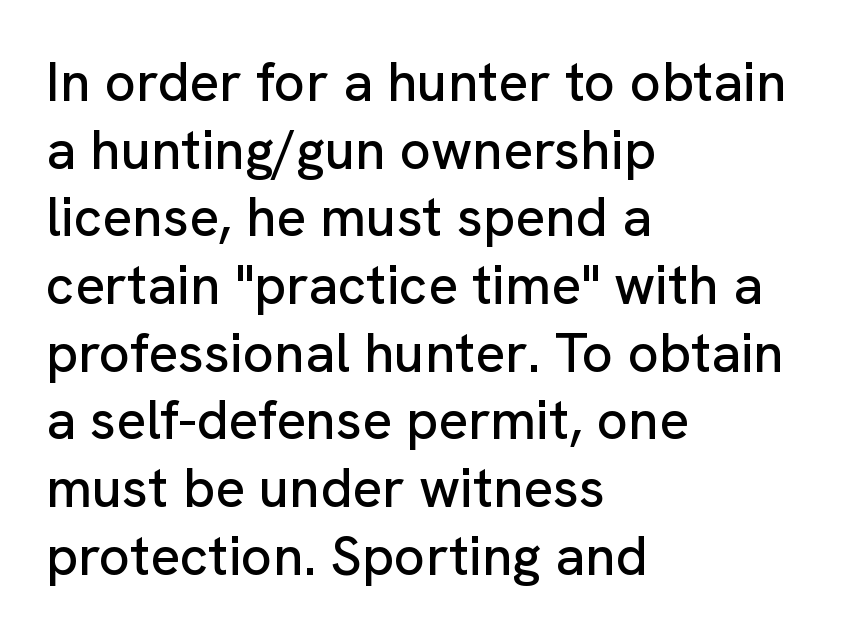
{"serif": "no", "italic": "no", "width": "normal", "stroke_contrast": "low", "x_height": "medium", "monospaced": "no", "underline": "no", "align": "left", "line_spacing_ratio": 1.23, "letter_spacing": "normal", "letter_spacing_em": 0.0, "glyph_px": 55}
